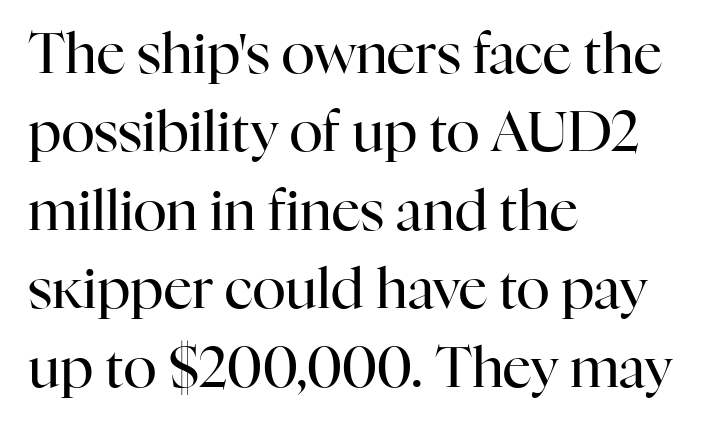
Caption: face not bold, strokes unweighted. The axis of the letterforms is exactly vertical. In terms of letterspacing, this is plain default setting. Spacing verdict: proportional, widths tailored to each character.
